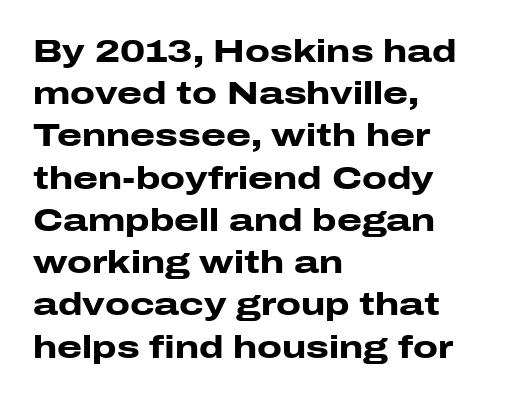
{"serif": "no", "italic": "no", "bold": "yes", "weight": "heavy", "width": "wide", "stroke_contrast": "low", "x_height": "medium", "monospaced": "no", "underline": "no", "align": "left", "line_spacing": "normal", "line_spacing_ratio": 1.32, "letter_spacing": "normal", "letter_spacing_em": 0.0, "glyph_px": 32}
